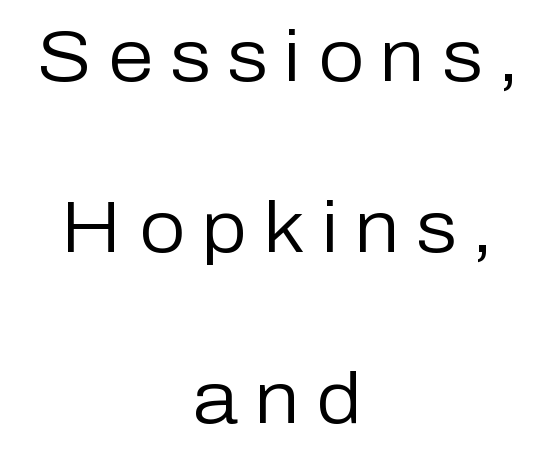
No heavy texture on the line: the type isn't bold. Grotesque or geometric, the face here clearly has no serifs. The lines are quadded center. The type is letterspaced generously, with wide tracking. Proportional: the letters do not fall into vertical columns. The specimen omits any rule beneath the text block's lines.
